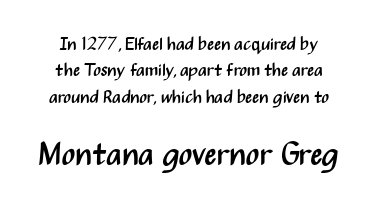
{"serif": "no", "italic": "no", "bold": "no", "weight": "regular", "width": "condensed", "stroke_contrast": "medium", "x_height": "medium", "monospaced": "no", "underline": "no", "line_spacing": "normal", "line_spacing_ratio": 1.46, "letter_spacing": "normal", "letter_spacing_em": 0.0, "larger_block": "second", "size_ratio": 1.78, "glyph_px": 32}
